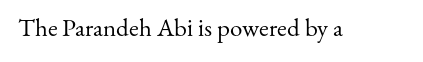
The rendering keeps characters at their native spacing. The font sits on the lighter half of the weight spectrum, regular included. Quick note: underline off. Is there any slant? The stems are plumb.
